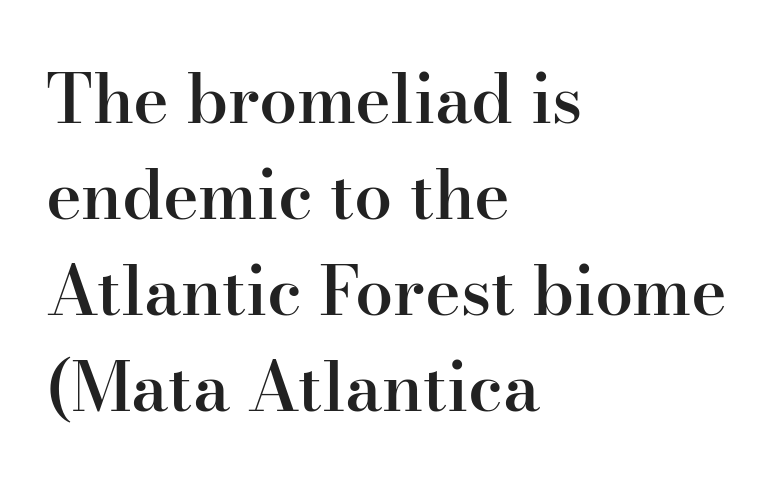
Q: Is the text bold? A: Semi-bold.
Q: Is the text italic (slanted)? A: No, it is upright.
Q: Is the typeface a serif or a sans-serif typeface? A: Serif.
Q: Is the text underlined? A: No.
Q: How is the paragraph aligned? A: Left-aligned.
Q: Is the spacing between letters normal or unusually wide? A: Normal.
Q: Is the spacing between lines tight, normal or loose? A: Normal.
Q: Width (condensed, normal, or wide)? A: Normal.
Q: Stroke contrast? A: High.
Q: x-height? A: Small.
Q: Monospaced? A: No.
